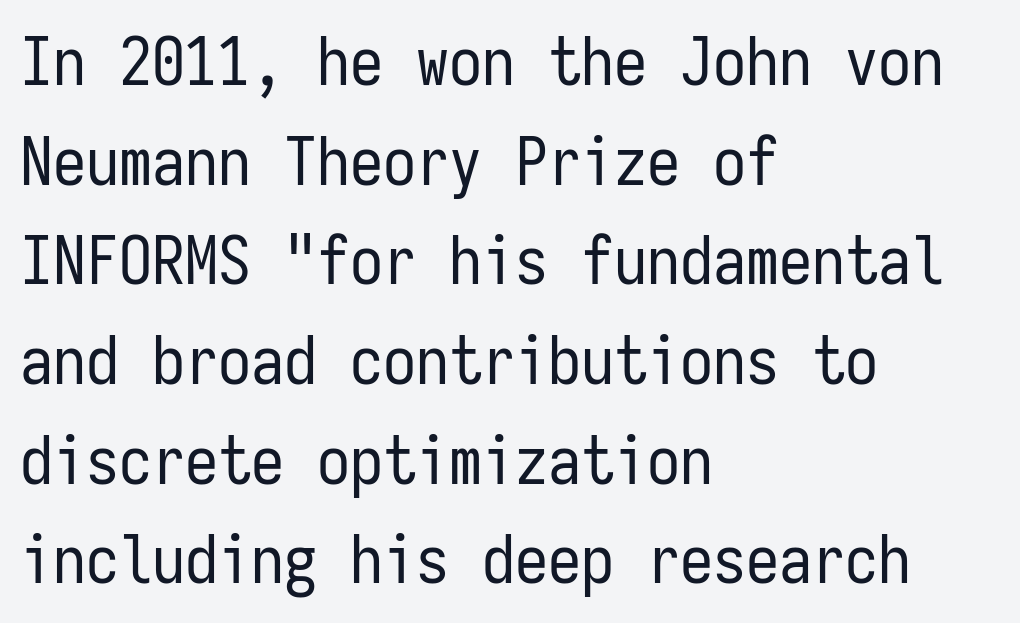
Caption: multi-line text, flush left, ragged right. The strokes carry an ordinary text weight at most. Characters follow at the spacing the type designer built in. Italic: no, the glyphs are upright roman. Horizontal bands of white between lines are of average thickness.
